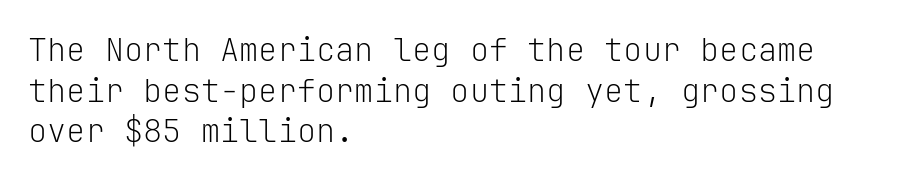
The image shows 32 px light sans-serif type, upright, monospaced; set left-aligned, normal line spacing (1.27x), normal letter spacing, not underlined; low stroke contrast and a medium x-height.
